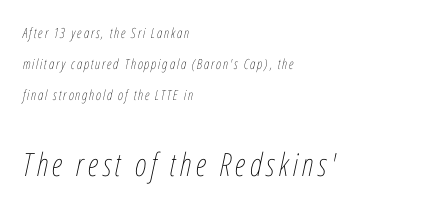
The image shows 32 px thin, condensed type, italic (leaning right); set left-aligned, loose line spacing (2.21x), not underlined; the second (bottom) block is 2.29x larger; low stroke contrast and a medium x-height.
